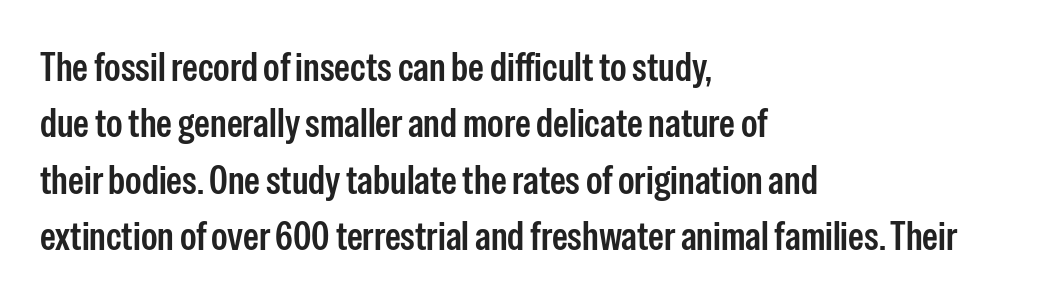
The image shows 40 px semibold, condensed sans-serif type, upright; set left-aligned, normal line spacing (1.41x), normal letter spacing, not underlined; low stroke contrast and a medium x-height.
